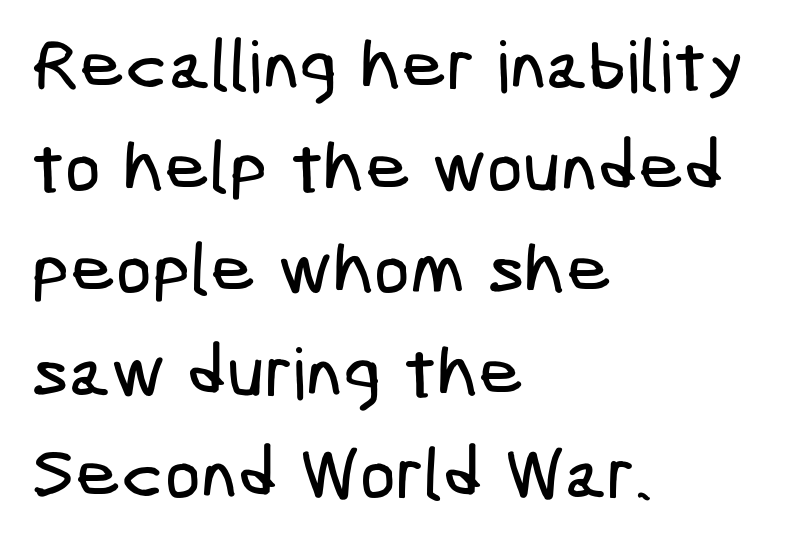
The image shows 71 px condensed sans-serif type; set left-aligned, normal line spacing (1.44x), normal letter spacing, not underlined; low stroke contrast and a medium x-height.
